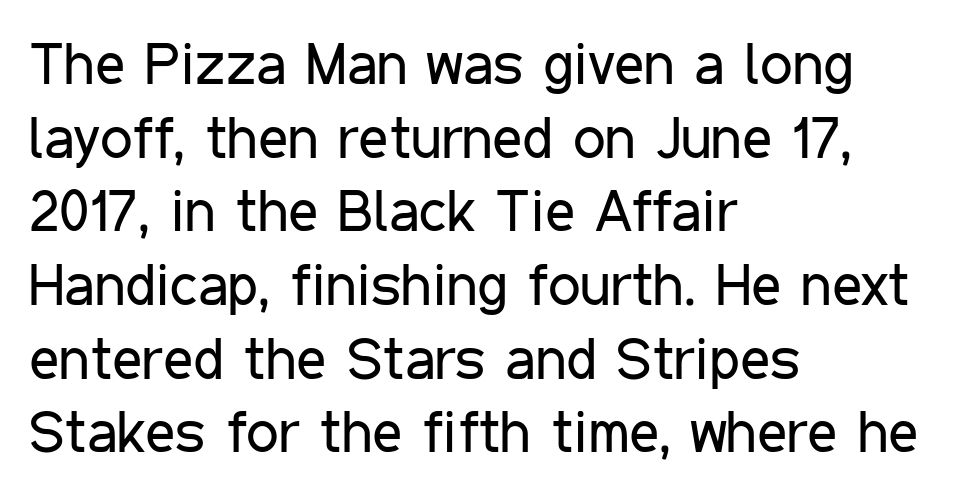
The string is rendered with underlining switched off. I'd call this a sans setting — the letters go barefoot. Leading: standard. Does the copy run flush right? No — it runs flush left.
